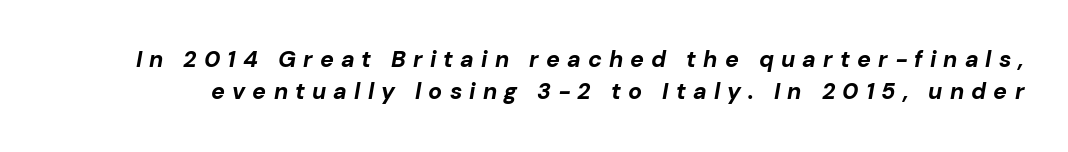
{"italic": "yes", "lean": "right", "slant_degrees": 10, "bold": "yes", "underline": "no", "line_spacing": "normal", "line_spacing_ratio": 1.4, "letter_spacing": "wide", "letter_spacing_em": 0.31, "glyph_px": 23}
